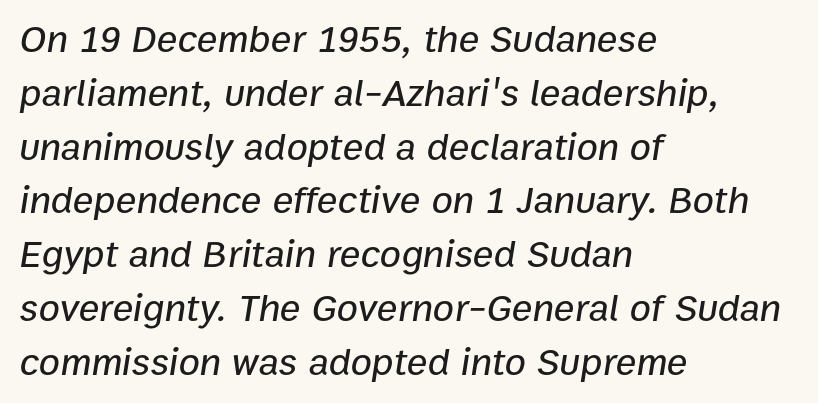
Character widths vary here, with narrow letters taking less room than wide ones. This sample uses plain, unmodified letter spacing. Typeset ragged right — the left edge is the straight one. The whole block is typeset with a tilt.
